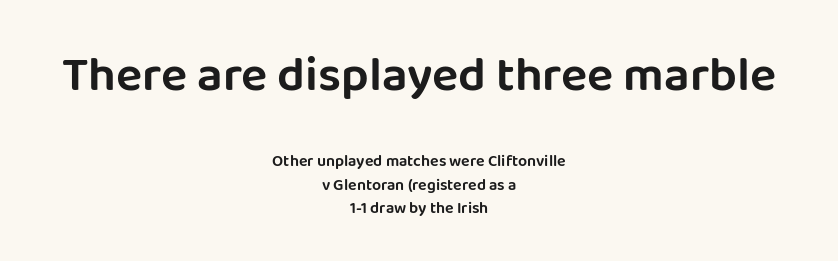
The space directly below the letters is spotless. Block one is the big one; block two sits smaller underneath. Characters follow at the spacing the type designer built in. Examine the stroke ends and you'll find no serifs. The rendering uses natural spacing where letterforms have individual widths. How would I describe the line gaps? Plain and ordinary.
